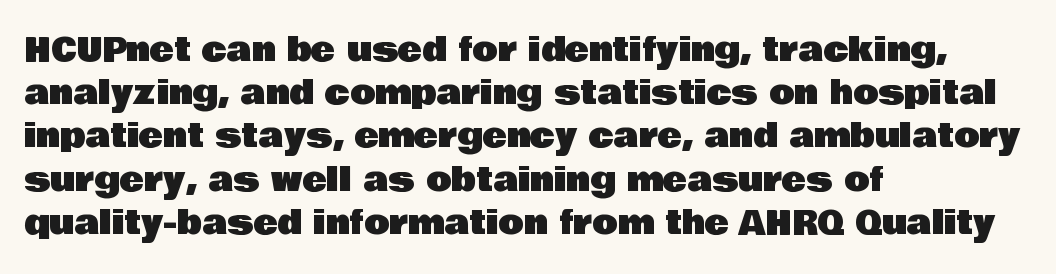
{"serif": "no", "italic": "no", "width": "normal", "stroke_contrast": "low", "x_height": "large", "monospaced": "no", "underline": "no", "align": "left", "line_spacing": "normal", "line_spacing_ratio": 1.31, "letter_spacing": "normal", "letter_spacing_em": 0.0, "glyph_px": 33}
